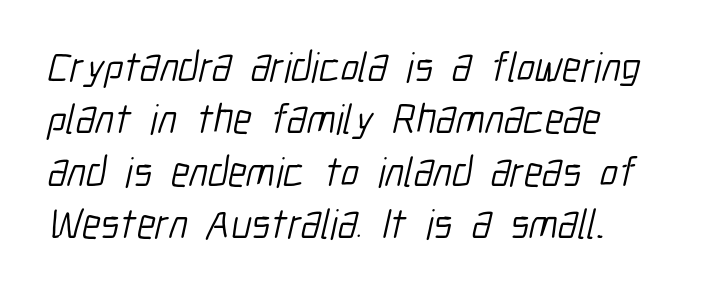
{"serif": "no", "bold": "no", "weight": "light", "width": "condensed", "stroke_contrast": "low", "x_height": "medium", "monospaced": "no", "underline": "no", "align": "left", "line_spacing": "normal", "line_spacing_ratio": 1.25, "letter_spacing": "normal", "letter_spacing_em": 0.0, "glyph_px": 42}
